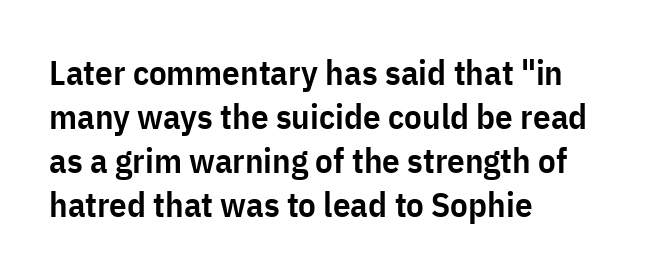
The image shows 35 px semibold, condensed sans-serif type, upright; set left-aligned, normal line spacing (1.26x), normal letter spacing, not underlined; low stroke contrast and a medium x-height.
